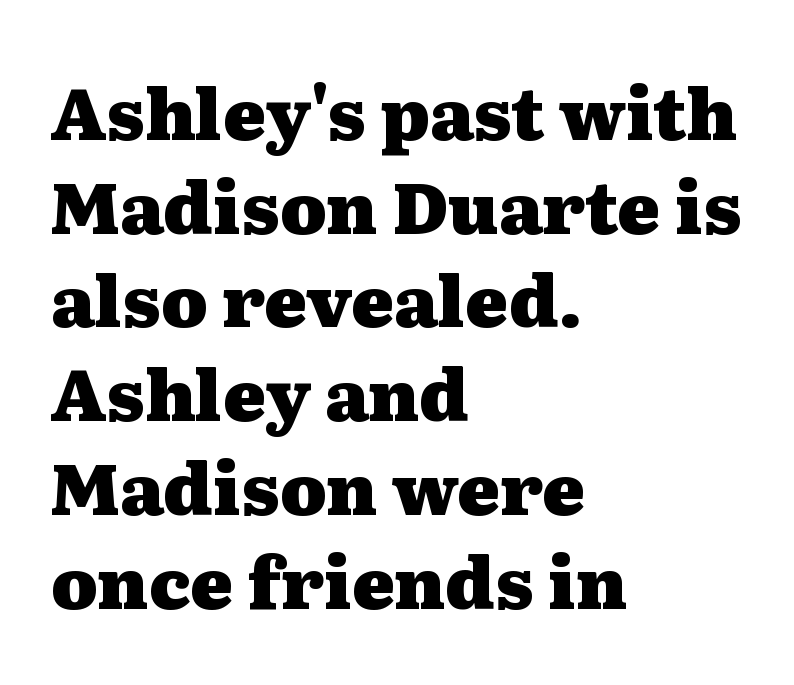
{"serif": "yes", "italic": "no", "bold": "yes", "weight": "heavy", "width": "wide", "stroke_contrast": "medium", "x_height": "medium", "monospaced": "no", "underline": "no", "align": "left", "line_spacing": "normal", "line_spacing_ratio": 1.32, "letter_spacing": "normal", "letter_spacing_em": 0.0, "glyph_px": 71}
